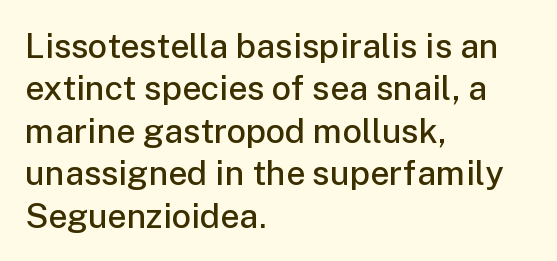
Q: Is the text bold? A: Semi-bold.
Q: Is the text italic (slanted)? A: No, it is upright.
Q: Is the typeface a serif or a sans-serif typeface? A: Sans-serif.
Q: Is the text underlined? A: No.
Q: How is the paragraph aligned? A: Left-aligned.
Q: Is the spacing between letters normal or unusually wide? A: Normal.
Q: Is the spacing between lines tight, normal or loose? A: Normal.
Q: Width (condensed, normal, or wide)? A: Normal.
Q: Stroke contrast? A: Low.
Q: x-height? A: Medium.
Q: Monospaced? A: No.
